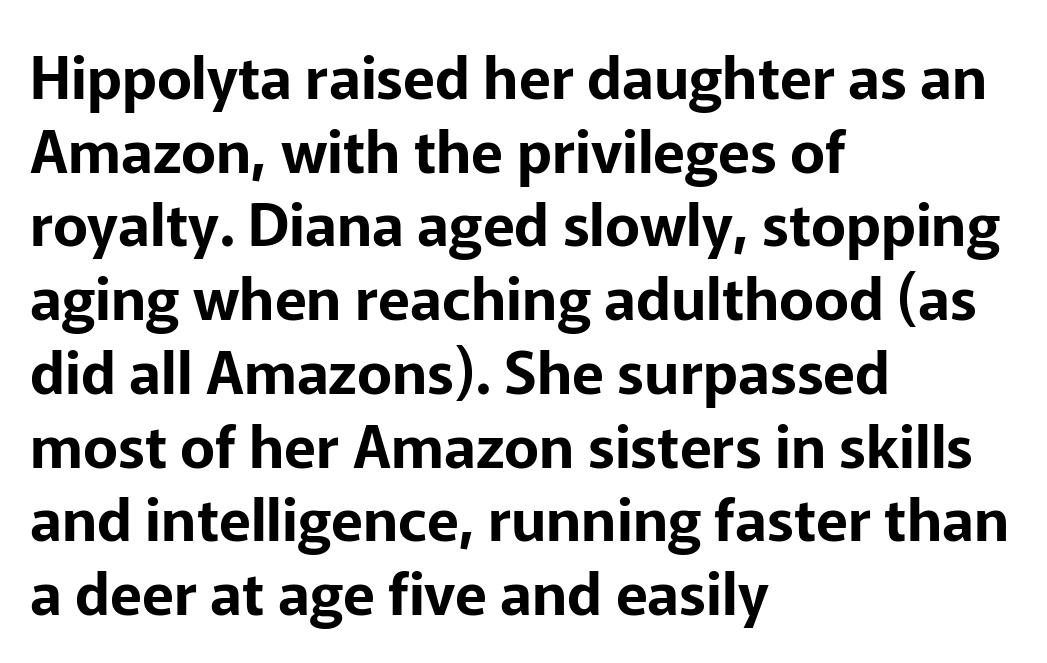
{"serif": "no", "italic": "no", "width": "normal", "stroke_contrast": "low", "x_height": "medium", "monospaced": "no", "underline": "no", "align": "left", "line_spacing": "normal", "line_spacing_ratio": 1.25, "letter_spacing": "normal", "letter_spacing_em": 0.0, "glyph_px": 59}
